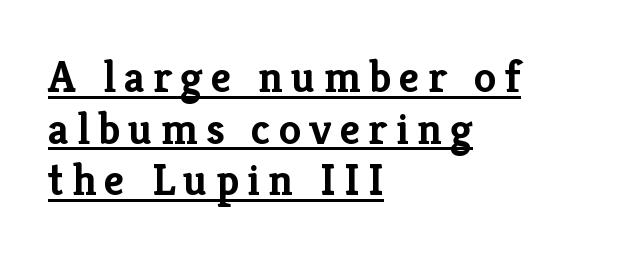
{"serif": "yes", "italic": "no", "bold": "yes", "weight": "semibold", "width": "normal", "stroke_contrast": "low", "x_height": "medium", "monospaced": "no", "underline": "yes", "align": "left", "line_spacing": "tight", "line_spacing_ratio": 1.15, "glyph_px": 45}
